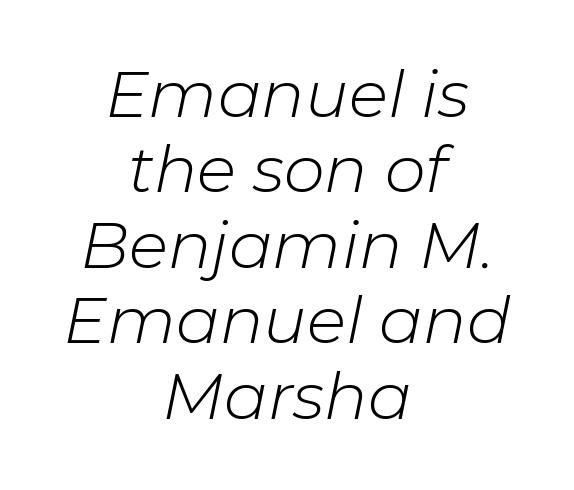
Varying glyph widths throughout — classic text-font behaviour. The type is set solid horizontally, with unmodified tracking. Descenders hang freely into open space. If you drew a line through each stem, it would be angled.
